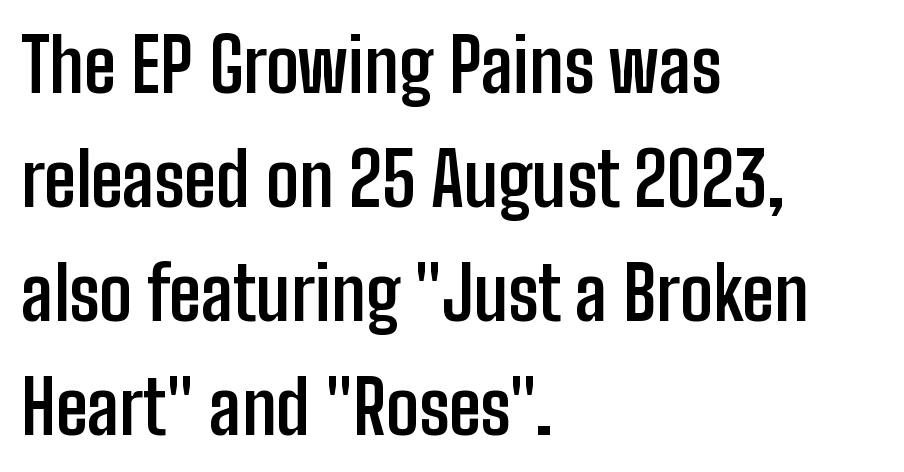
Q: Is the text bold? A: Yes.
Q: Is the text italic (slanted)? A: No, it is upright.
Q: Is the typeface a serif or a sans-serif typeface? A: Sans-serif.
Q: Is the text underlined? A: No.
Q: How is the paragraph aligned? A: Left-aligned.
Q: Is the spacing between letters normal or unusually wide? A: Normal.
Q: Is the spacing between lines tight, normal or loose? A: Normal.
Q: Width (condensed, normal, or wide)? A: Condensed.
Q: Stroke contrast? A: Low.
Q: x-height? A: Medium.
Q: Monospaced? A: No.
